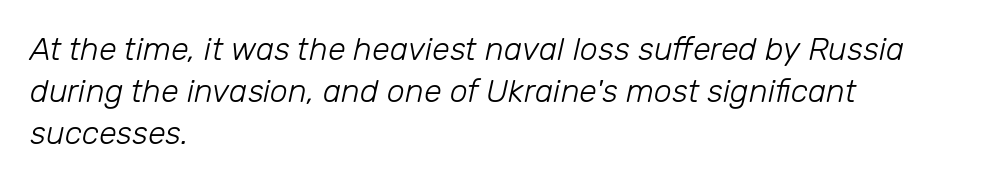
The image shows 32 px light type, italic (leaning right); set left-aligned, normal line spacing (1.32x), normal letter spacing, not underlined; low stroke contrast and a medium x-height.
